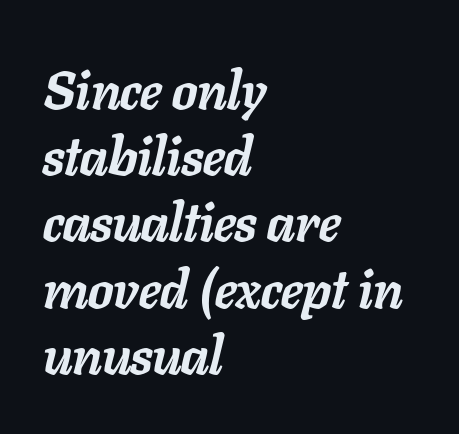
Q: Is the text bold? A: Yes.
Q: Is the text italic (slanted)? A: Yes, it leans right by about 11 degrees.
Q: Is the text underlined? A: No.
Q: How is the paragraph aligned? A: Left-aligned.
Q: Is the spacing between letters normal or unusually wide? A: Normal.
Q: Is the spacing between lines tight, normal or loose? A: Normal.
Q: Width (condensed, normal, or wide)? A: Normal.
Q: Stroke contrast? A: Low.
Q: x-height? A: Medium.
Q: Monospaced? A: No.
